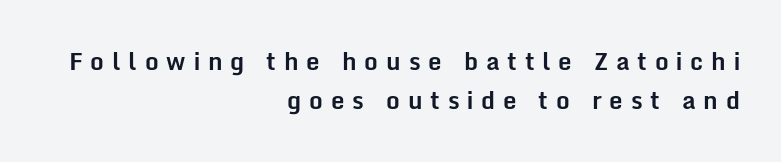
The image shows 24 px bold type, upright; set right-aligned, normal line spacing (1.64x), unusually wide letter spacing (+0.33 em), not underlined.
